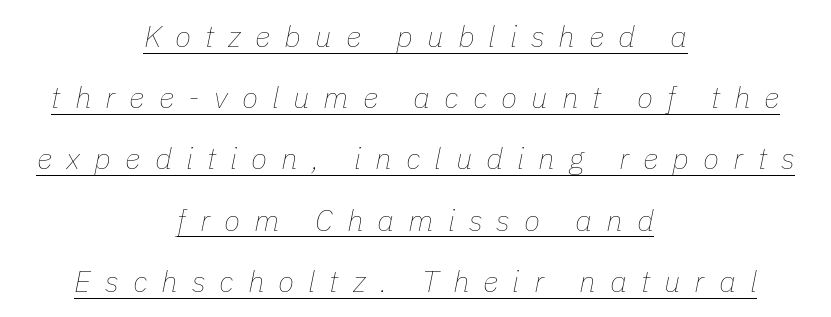
The image shows 30 px thin type, italic (leaning right); set centered, loose line spacing (2.04x), unusually wide letter spacing (+0.47 em), underlined; low stroke contrast and a medium x-height.
